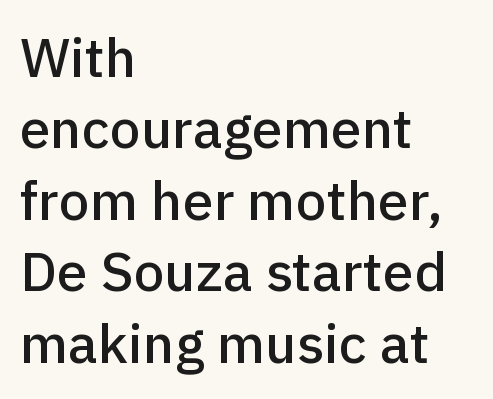
Type without underlining. Evenly set lines give the paragraph a standard silhouette. Think of a printed novel: that variable character pitch is what you see here. This is the regular roman posture of the typeface. The lines are quadded left. The typeface chosen for these lines omits serifs.
